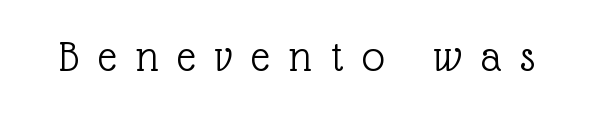
The image shows 45 px light serif type, upright; set unusually wide letter spacing (+0.43 em), not underlined; a medium x-height.
